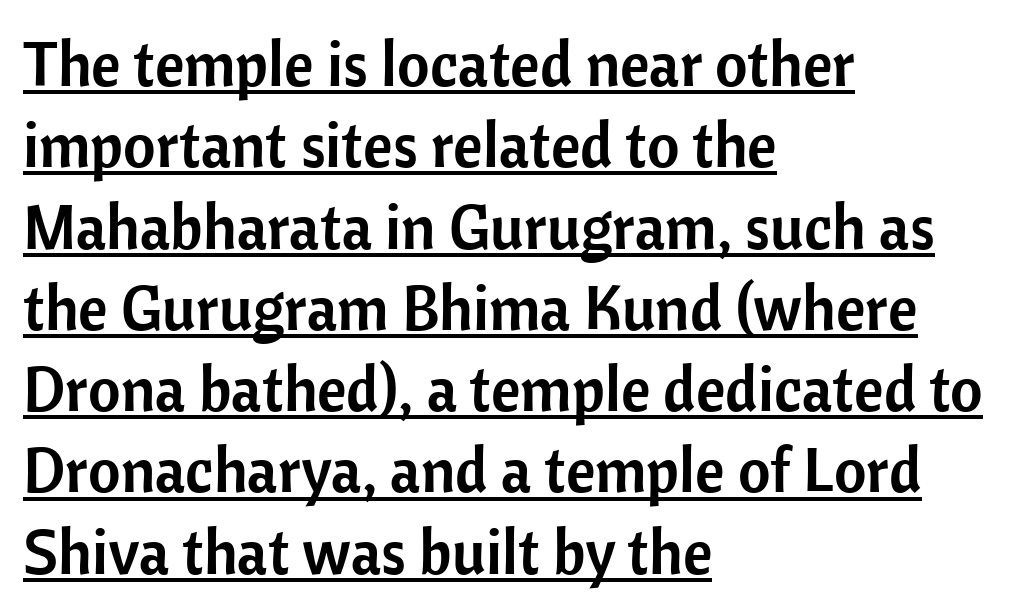
Q: Is the text italic (slanted)? A: No, it is upright.
Q: Is the typeface a serif or a sans-serif typeface? A: Sans-serif.
Q: Is the text underlined? A: Yes.
Q: How is the paragraph aligned? A: Left-aligned.
Q: Is the spacing between letters normal or unusually wide? A: Normal.
Q: Is the spacing between lines tight, normal or loose? A: Normal.
Q: Width (condensed, normal, or wide)? A: Normal.
Q: Stroke contrast? A: Low.
Q: x-height? A: Medium.
Q: Monospaced? A: No.
